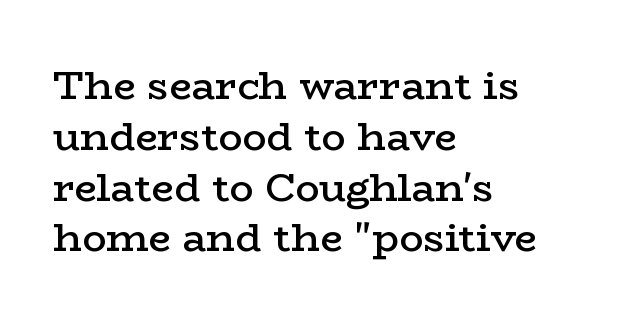
The image shows 40 px semibold, wide serif type, upright; set left-aligned, normal line spacing (1.27x), normal letter spacing, not underlined; low stroke contrast and a medium x-height.
